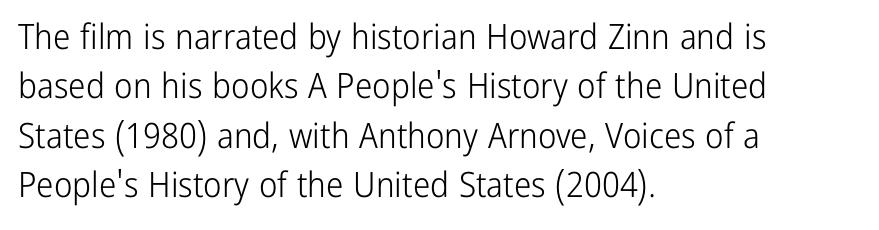
Q: Is the text bold? A: No.
Q: Is the text italic (slanted)? A: No, it is upright.
Q: Is the typeface a serif or a sans-serif typeface? A: Sans-serif.
Q: Is the text underlined? A: No.
Q: How is the paragraph aligned? A: Left-aligned.
Q: Is the spacing between letters normal or unusually wide? A: Normal.
Q: Is the spacing between lines tight, normal or loose? A: Normal.
Q: Width (condensed, normal, or wide)? A: Condensed.
Q: Stroke contrast? A: Low.
Q: x-height? A: Medium.
Q: Monospaced? A: No.
